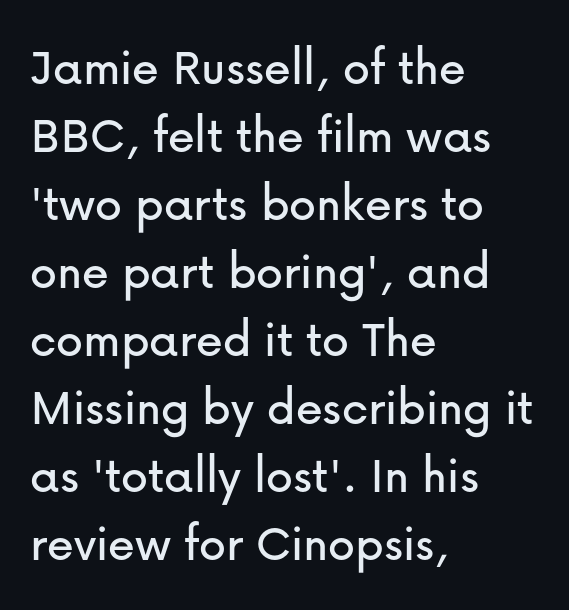
Q: Is the text italic (slanted)? A: No, it is upright.
Q: Is the typeface a serif or a sans-serif typeface? A: Sans-serif.
Q: Is the text underlined? A: No.
Q: How is the paragraph aligned? A: Left-aligned.
Q: Is the spacing between letters normal or unusually wide? A: Normal.
Q: Is the spacing between lines tight, normal or loose? A: Normal.
Q: Width (condensed, normal, or wide)? A: Normal.
Q: Stroke contrast? A: Low.
Q: x-height? A: Medium.
Q: Monospaced? A: No.
